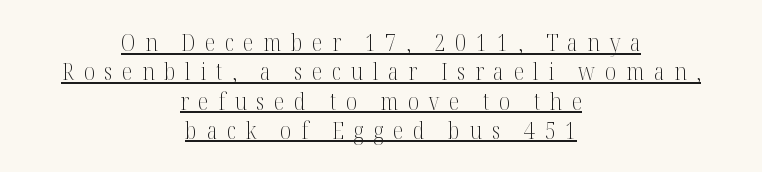
{"italic": "no", "bold": "no", "underline": "yes", "align": "center", "line_spacing_ratio": 1.22, "letter_spacing": "wide", "letter_spacing_em": 0.4, "glyph_px": 24}
